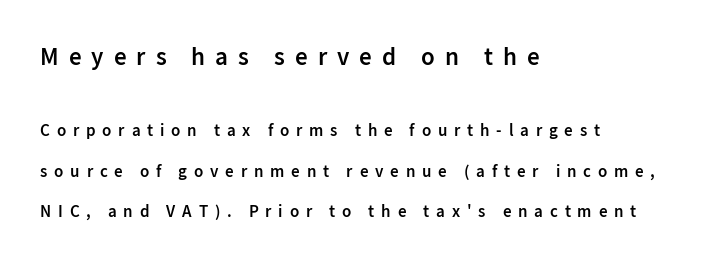
The image shows 25 px text type, upright; set left-aligned, loose line spacing (2.37x), unusually wide letter spacing (+0.4 em), not underlined; the first (top) block is 1.47x larger.
